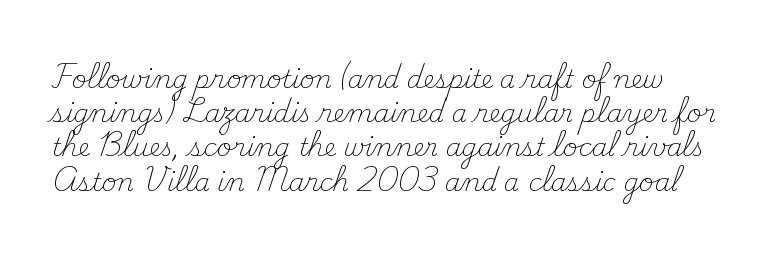
{"bold": "no", "underline": "no", "line_spacing": "normal", "line_spacing_ratio": 1.37, "letter_spacing": "normal", "letter_spacing_em": 0.0, "glyph_px": 25}
